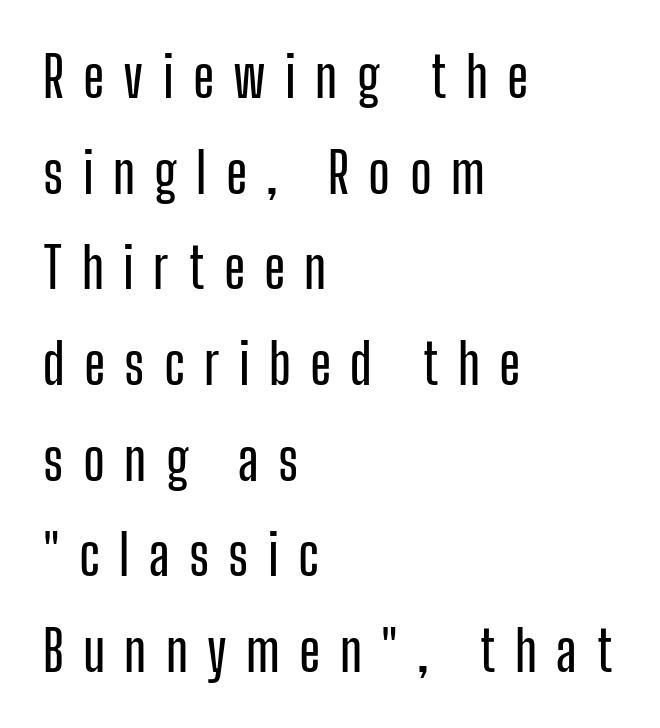
Q: Is the text italic (slanted)? A: No, it is upright.
Q: Is the typeface a serif or a sans-serif typeface? A: Sans-serif.
Q: Is the text underlined? A: No.
Q: How is the paragraph aligned? A: Left-aligned.
Q: Is the spacing between letters normal or unusually wide? A: Unusually wide.
Q: Width (condensed, normal, or wide)? A: Condensed.
Q: Stroke contrast? A: Low.
Q: x-height? A: Medium.
Q: Monospaced? A: No.
